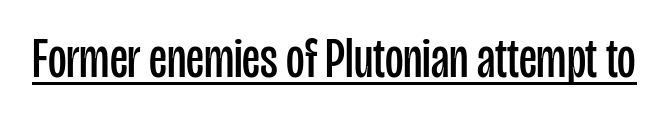
Q: Is the text bold? A: No.
Q: Is the text italic (slanted)? A: No, it is upright.
Q: Is the typeface a serif or a sans-serif typeface? A: Sans-serif.
Q: Is the text underlined? A: Yes.
Q: Is the spacing between letters normal or unusually wide? A: Normal.
Q: Width (condensed, normal, or wide)? A: Condensed.
Q: Stroke contrast? A: Low.
Q: x-height? A: Large.
Q: Monospaced? A: No.
